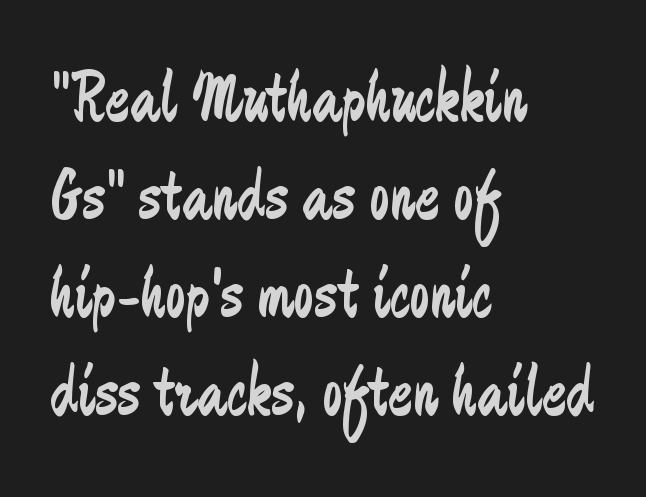
Q: Is the text bold? A: No.
Q: Is the text italic (slanted)? A: Yes.
Q: Is the typeface a serif or a sans-serif typeface? A: Sans-serif.
Q: Is the text underlined? A: No.
Q: How is the paragraph aligned? A: Left-aligned.
Q: Is the spacing between letters normal or unusually wide? A: Normal.
Q: Is the spacing between lines tight, normal or loose? A: Normal.
Q: Width (condensed, normal, or wide)? A: Condensed.
Q: Stroke contrast? A: Low.
Q: x-height? A: Small.
Q: Monospaced? A: No.
